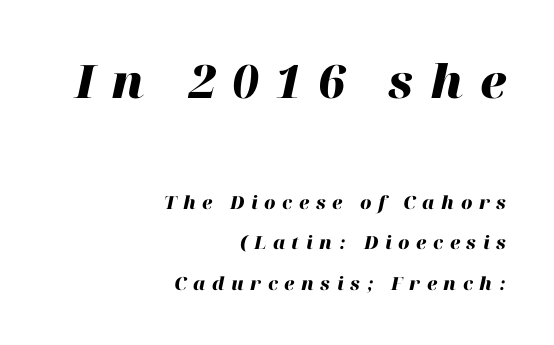
{"italic": "yes", "lean": "right", "slant_degrees": 12, "bold": "yes", "weight": "heavy", "width": "normal", "stroke_contrast": "high", "x_height": "medium", "monospaced": "no", "underline": "no", "align": "right", "line_spacing": "loose", "line_spacing_ratio": 2.26, "letter_spacing": "wide", "letter_spacing_em": 0.36, "larger_block": "first", "size_ratio": 2.56, "glyph_px": 46}
